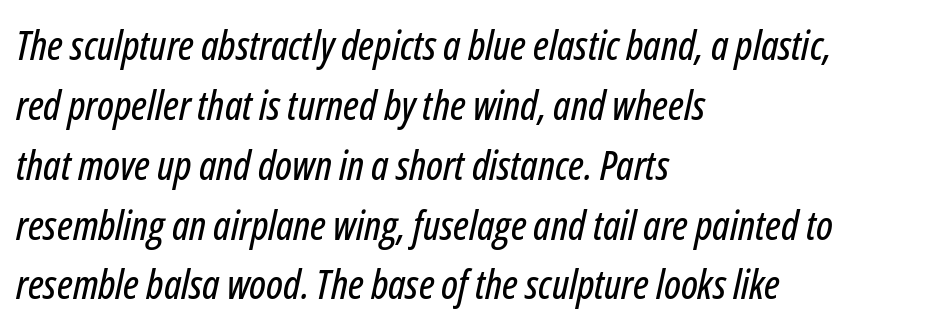
{"italic": "yes", "lean": "right", "slant_degrees": 12, "width": "condensed", "stroke_contrast": "low", "x_height": "medium", "monospaced": "no", "underline": "no", "align": "left", "line_spacing": "normal", "line_spacing_ratio": 1.46, "letter_spacing": "normal", "letter_spacing_em": 0.0, "glyph_px": 41}
